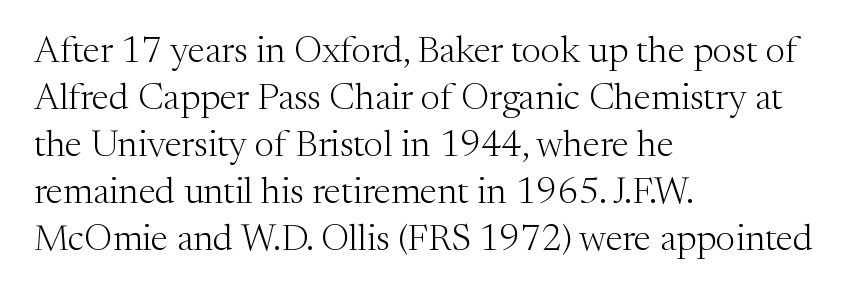
{"serif": "yes", "italic": "no", "bold": "no", "weight": "light", "width": "normal", "stroke_contrast": "medium", "x_height": "medium", "monospaced": "no", "underline": "no", "align": "left", "line_spacing": "normal", "line_spacing_ratio": 1.27, "letter_spacing": "normal", "letter_spacing_em": 0.0, "glyph_px": 37}
